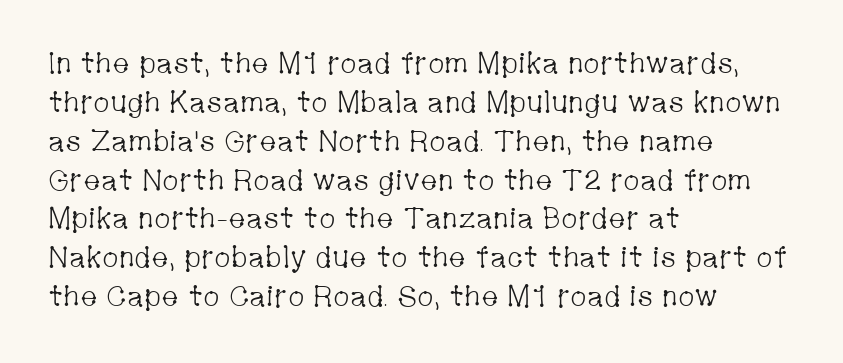
{"serif": "yes", "italic": "no", "bold": "no", "weight": "light", "width": "condensed", "stroke_contrast": "low", "x_height": "medium", "monospaced": "no", "underline": "no", "align": "left", "line_spacing": "normal", "line_spacing_ratio": 1.34, "letter_spacing": "normal", "letter_spacing_em": 0.0, "glyph_px": 29}
